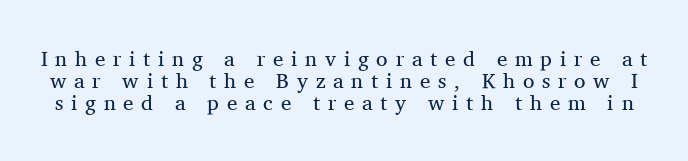
Someone cranked the tracking dial way up on this one. Clear beneath every line of the passage. Heaviness? Minimal to ordinary, like unemphasized prose. These lines were composed using upright roman letters.
